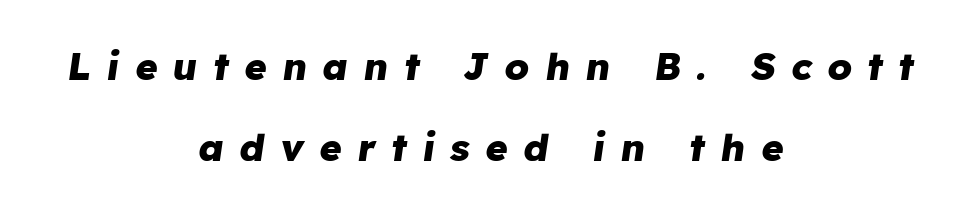
{"italic": "yes", "lean": "right", "slant_degrees": 8, "bold": "yes", "weight": "heavy", "width": "normal", "stroke_contrast": "low", "x_height": "medium", "monospaced": "no", "underline": "no", "align": "center", "line_spacing": "loose", "line_spacing_ratio": 2.13, "letter_spacing": "wide", "letter_spacing_em": 0.41, "glyph_px": 38}
